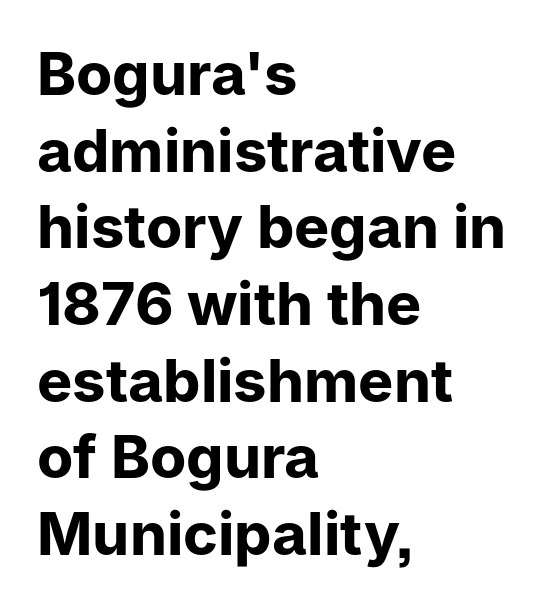
{"serif": "no", "italic": "no", "bold": "yes", "weight": "bold", "width": "normal", "stroke_contrast": "low", "x_height": "medium", "monospaced": "no", "underline": "no", "align": "left", "line_spacing": "normal", "line_spacing_ratio": 1.3, "letter_spacing": "normal", "letter_spacing_em": 0.0, "glyph_px": 59}
